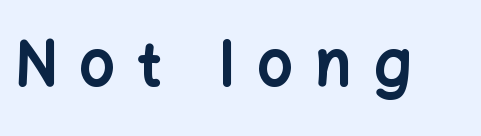
The image shows 62 px bold sans-serif type, upright; set unusually wide letter spacing (+0.36 em), not underlined; low stroke contrast and a medium x-height.
